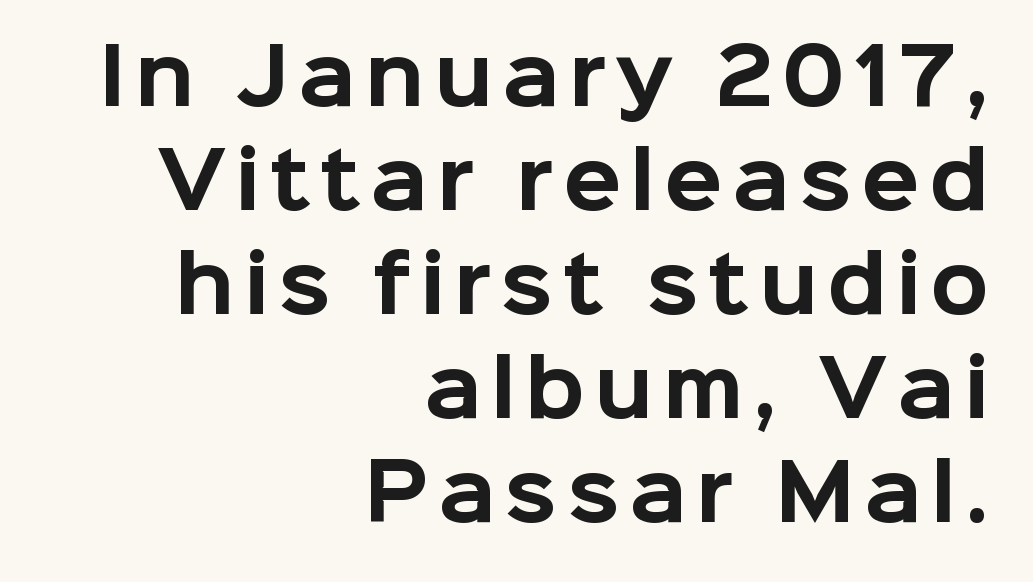
Q: Is the text bold? A: Yes.
Q: Is the text italic (slanted)? A: No, it is upright.
Q: Is the typeface a serif or a sans-serif typeface? A: Sans-serif.
Q: Is the text underlined? A: No.
Q: How is the paragraph aligned? A: Right-aligned.
Q: Is the spacing between lines tight, normal or loose? A: Normal.
Q: Width (condensed, normal, or wide)? A: Normal.
Q: Stroke contrast? A: Low.
Q: x-height? A: Medium.
Q: Monospaced? A: No.
